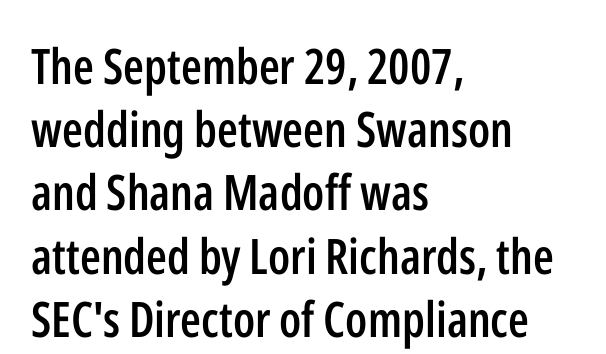
The image shows 49 px semibold, condensed sans-serif type, upright; set left-aligned, normal line spacing (1.29x), normal letter spacing, not underlined; low stroke contrast and a medium x-height.
